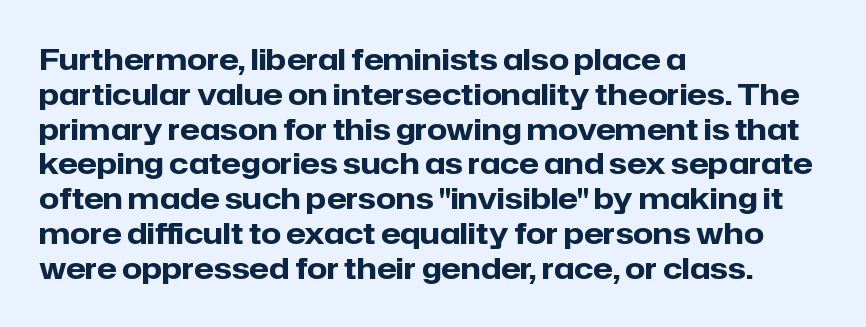
The image shows 29 px heavy sans-serif type, upright; set left-aligned, line spacing 1.2x, normal letter spacing, not underlined; low stroke contrast and a medium x-height.
